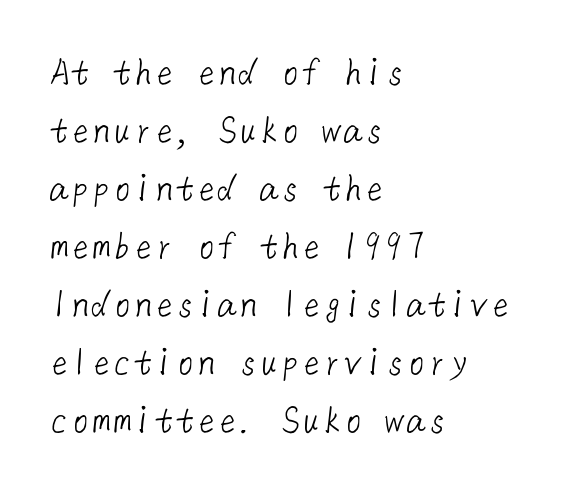
The image shows 42 px light sans-serif type; set left-aligned, normal line spacing (1.38x), normal letter spacing, not underlined; low stroke contrast and a medium x-height.
